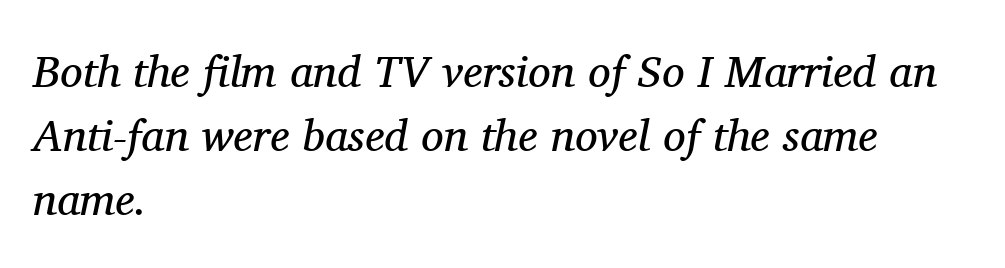
{"serif": "yes", "italic": "yes", "lean": "right", "slant_degrees": 11, "bold": "no", "weight": "regular", "width": "normal", "stroke_contrast": "medium", "x_height": "medium", "monospaced": "no", "underline": "no", "align": "left", "line_spacing": "normal", "line_spacing_ratio": 1.42, "letter_spacing": "normal", "letter_spacing_em": 0.0, "glyph_px": 45}
